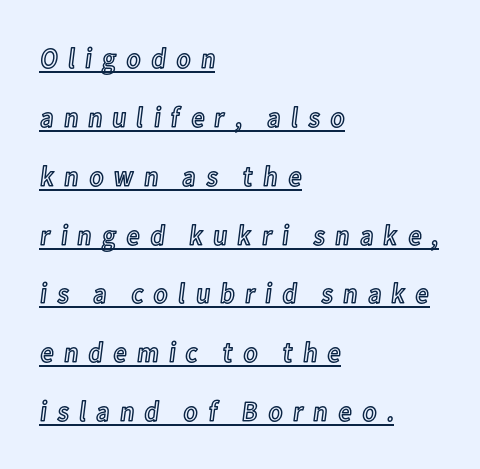
Q: Is the text italic (slanted)? A: Yes.
Q: Is the text underlined? A: Yes.
Q: How is the paragraph aligned? A: Left-aligned.
Q: Is the spacing between letters normal or unusually wide? A: Unusually wide.
Q: Is the spacing between lines tight, normal or loose? A: Loose.
Q: Width (condensed, normal, or wide)? A: Condensed.
Q: x-height? A: Medium.
Q: Monospaced? A: No.
